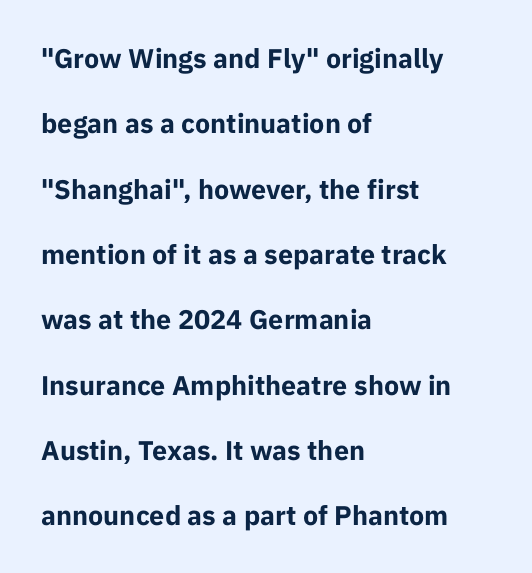
The image shows 27 px bold type, upright; set left-aligned, loose line spacing (2.42x), normal letter spacing, not underlined.
